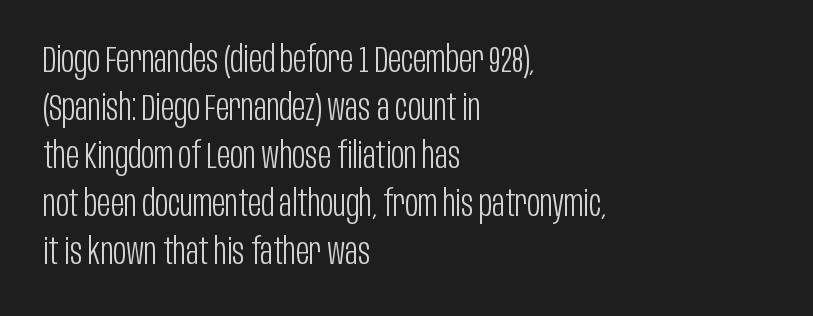
The image shows 36 px light, condensed sans-serif type, upright; set left-aligned, normal line spacing (1.33x), normal letter spacing, not underlined; low stroke contrast and a large x-height.
